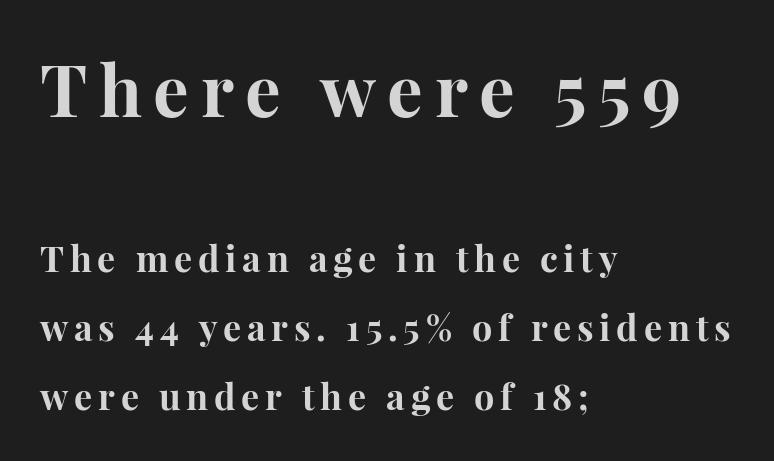
Q: Is the text bold? A: Yes.
Q: Is the text italic (slanted)? A: No, it is upright.
Q: Is the typeface a serif or a sans-serif typeface? A: Serif.
Q: Is the text underlined? A: No.
Q: How is the paragraph aligned? A: Left-aligned.
Q: Is the spacing between lines tight, normal or loose? A: Loose.
Q: Which block of text is set in a larger size, the first (top) or the second (bottom)? A: The first (top) one.
Q: Width (condensed, normal, or wide)? A: Normal.
Q: Stroke contrast? A: High.
Q: x-height? A: Medium.
Q: Monospaced? A: No.
